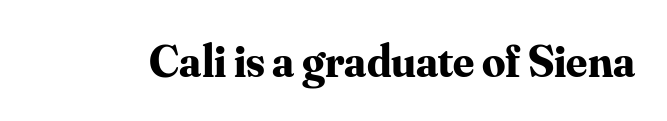
Q: Is the text bold? A: Yes.
Q: Is the text italic (slanted)? A: No, it is upright.
Q: Is the typeface a serif or a sans-serif typeface? A: Serif.
Q: Is the text underlined? A: No.
Q: Is the spacing between letters normal or unusually wide? A: Normal.
Q: Width (condensed, normal, or wide)? A: Normal.
Q: Stroke contrast? A: Medium.
Q: x-height? A: Small.
Q: Monospaced? A: No.
